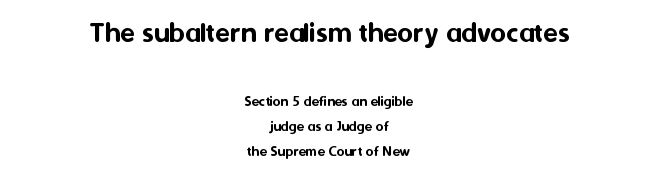
Q: Is the text italic (slanted)? A: No, it is upright.
Q: Is the typeface a serif or a sans-serif typeface? A: Sans-serif.
Q: Is the text underlined? A: No.
Q: How is the paragraph aligned? A: Centered.
Q: Is the spacing between letters normal or unusually wide? A: Normal.
Q: Is the spacing between lines tight, normal or loose? A: Normal.
Q: Which block of text is set in a larger size, the first (top) or the second (bottom)? A: The first (top) one.
Q: Width (condensed, normal, or wide)? A: Normal.
Q: Stroke contrast? A: Medium.
Q: x-height? A: Medium.
Q: Monospaced? A: No.
